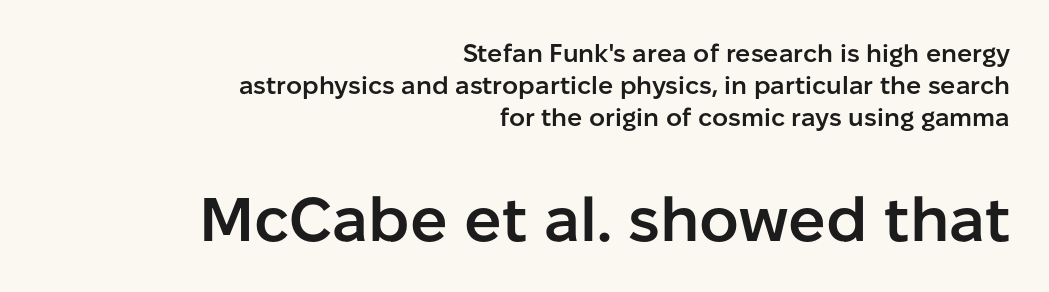
{"serif": "no", "italic": "no", "bold": "semi", "weight": "semibold", "width": "normal", "stroke_contrast": "low", "x_height": "medium", "monospaced": "no", "underline": "no", "align": "right", "line_spacing": "normal", "line_spacing_ratio": 1.28, "letter_spacing": "normal", "letter_spacing_em": 0.0, "larger_block": "second", "size_ratio": 2.48, "glyph_px": 62}
